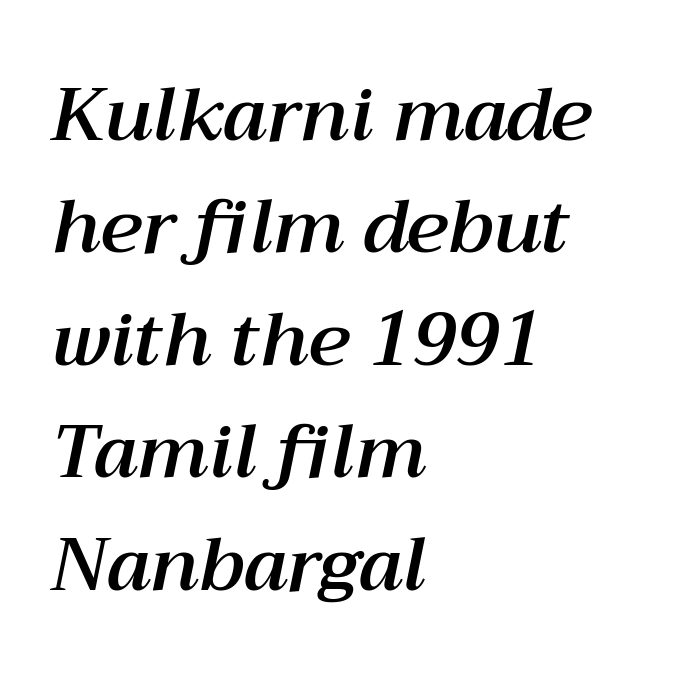
{"italic": "yes", "lean": "right", "slant_degrees": 12, "width": "normal", "stroke_contrast": "medium", "x_height": "medium", "monospaced": "no", "underline": "no", "align": "left", "line_spacing": "normal", "line_spacing_ratio": 1.52, "letter_spacing": "normal", "letter_spacing_em": 0.0, "glyph_px": 74}
